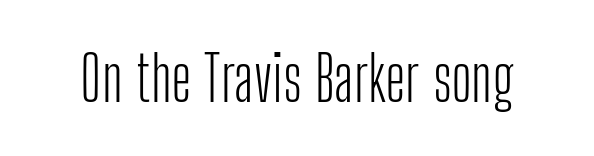
Characters remain perfectly vertical along every line. Caption: face not bold, strokes unweighted. Descender tails drop into unmarked territory. Students, note that the glyphs here touch the page at normal intervals. Each letter keeps its own natural width here, so spacing adapts to shape. Typographically, this falls in the sans-serif category.
